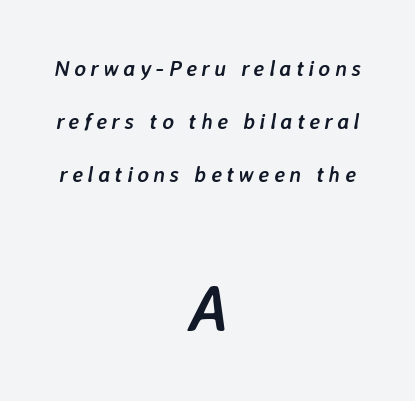
What stands out about the letter spacing? Its width — letters are far apart. A typesetter would call this proportional, since set widths differ per character. The face used here has a pronounced slope to its letters. You'd pick this weight for a headline — it's a proper bold.
